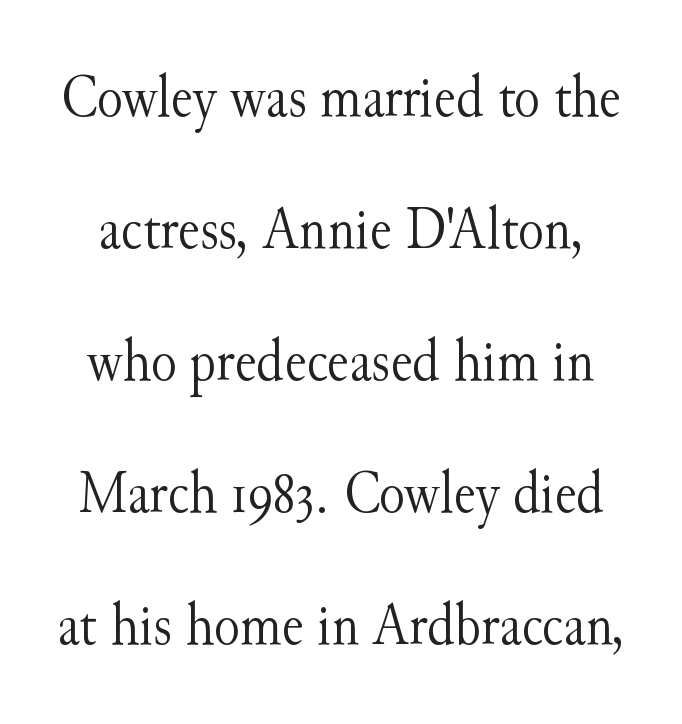
Q: Is the text bold? A: No.
Q: Is the text italic (slanted)? A: No, it is upright.
Q: Is the typeface a serif or a sans-serif typeface? A: Serif.
Q: Is the text underlined? A: No.
Q: Is the spacing between letters normal or unusually wide? A: Normal.
Q: Is the spacing between lines tight, normal or loose? A: Loose.
Q: Width (condensed, normal, or wide)? A: Normal.
Q: Stroke contrast? A: Medium.
Q: x-height? A: Small.
Q: Monospaced? A: No.
